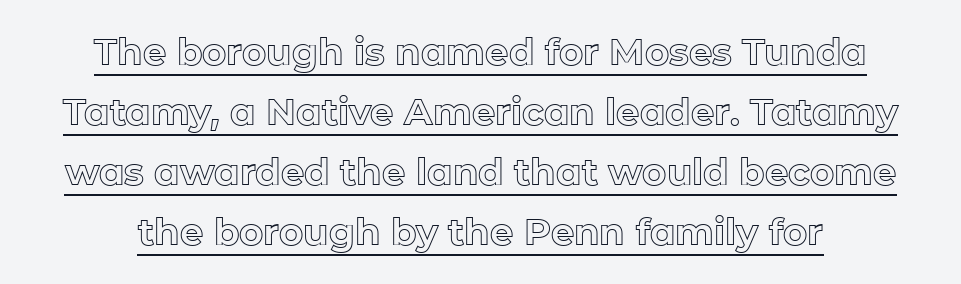
Q: Is the text italic (slanted)? A: No, it is upright.
Q: Is the text underlined? A: Yes.
Q: Is the spacing between letters normal or unusually wide? A: Normal.
Q: Is the spacing between lines tight, normal or loose? A: Normal.
Q: Width (condensed, normal, or wide)? A: Normal.
Q: x-height? A: Medium.
Q: Monospaced? A: No.
